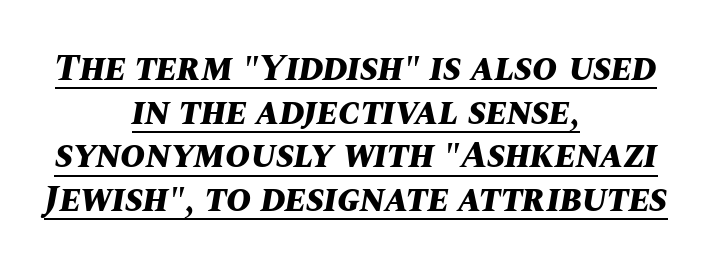
The image shows 38 px bold type, italic (leaning right); set centered, tight line spacing (1.15x), normal letter spacing, underlined; medium stroke contrast and a large x-height.
